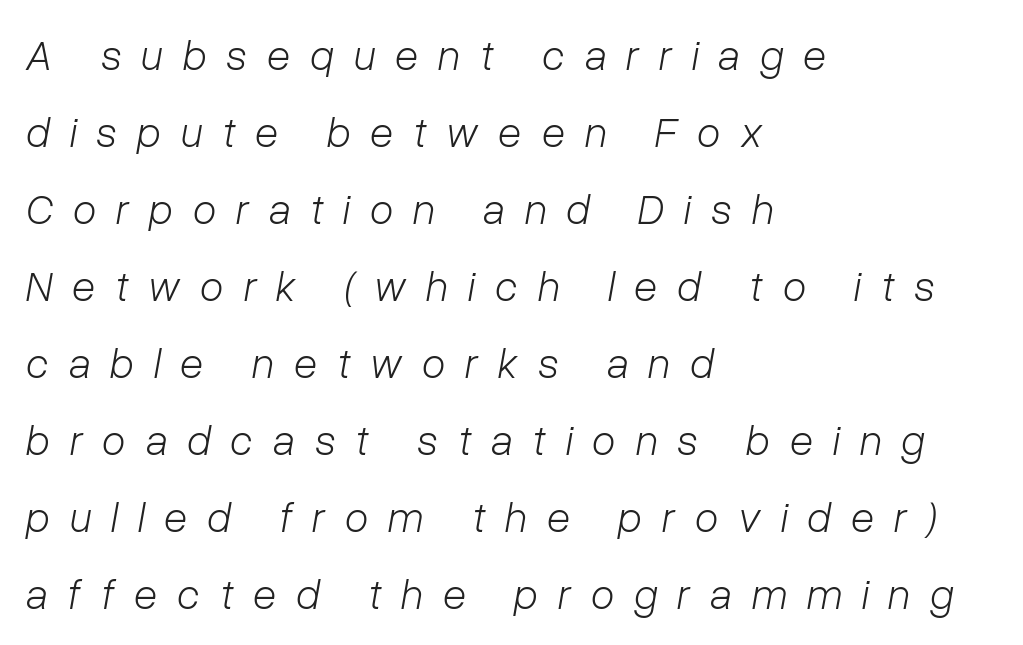
This rendering uses left alignment, leaving the right contour irregular. Is the stroke heavy? The answer is a plain regular-or-lighter. The specimen reads as italic at a glance. Looks like regular typesetting: each glyph gets only the width it needs. The tracking reads as deliberately expanded to a designer's eye. Just letters on the line, the space beneath them empty.
